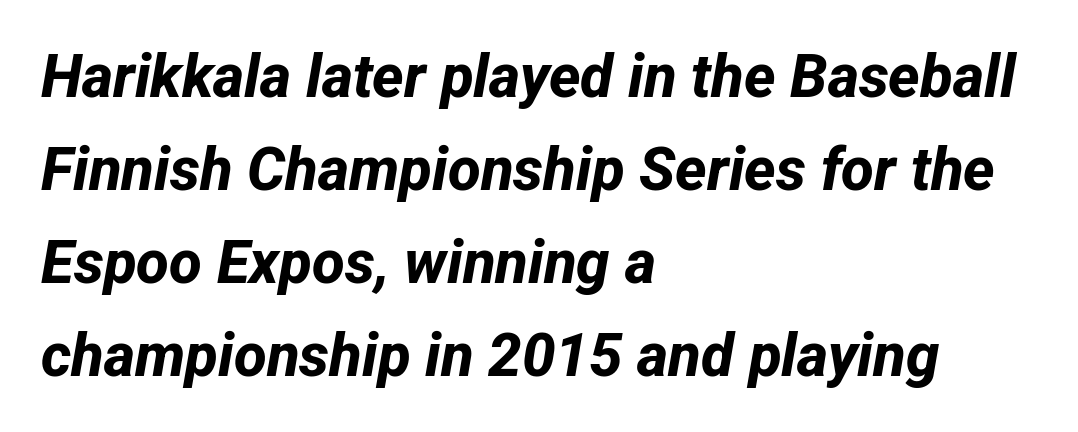
This rendering features lettering with no underline. The block of text has a typical density, with ordinary space between rows. The line texture is even and compact thanks to regular tracking. Casual observation: everything's shoved over to the left. Does the type have serifs? No, each stem ends abruptly. This is heavy type, rendered in bold.
